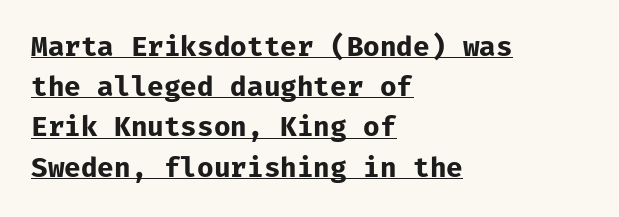
The image shows 27 px bold type, upright; set left-aligned, normal line spacing (1.49x), normal letter spacing, underlined.
